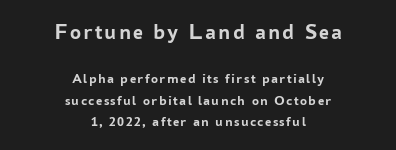
Q: Is the text bold? A: Yes.
Q: Is the text italic (slanted)? A: No, it is upright.
Q: Is the text underlined? A: No.
Q: How is the paragraph aligned? A: Centered.
Q: Is the spacing between lines tight, normal or loose? A: Normal.
Q: Which block of text is set in a larger size, the first (top) or the second (bottom)? A: The first (top) one.
